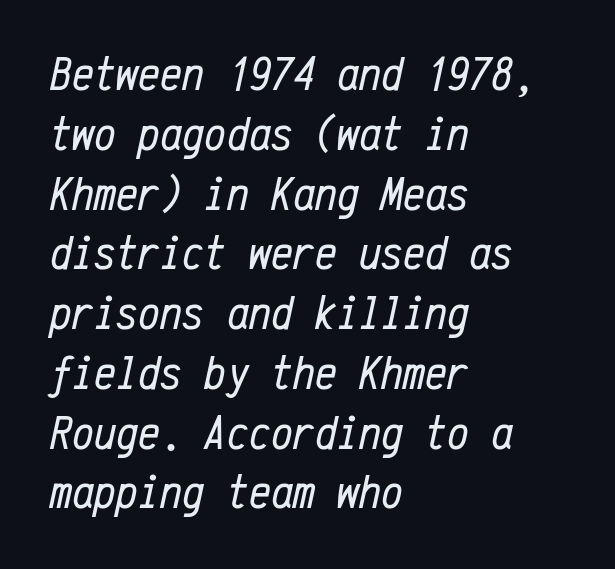
The image shows 49 px regular-weight, condensed type, italic (leaning right), monospaced; set left-aligned, line spacing 1.22x, normal letter spacing, not underlined; low stroke contrast and a medium x-height.
